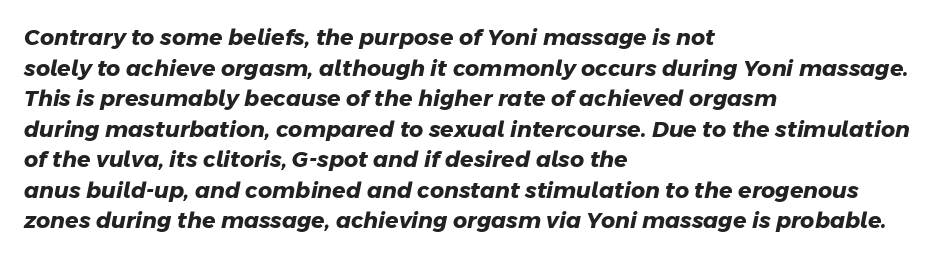
Q: Is the text bold? A: Yes.
Q: Is the text underlined? A: No.
Q: How is the paragraph aligned? A: Left-aligned.
Q: Is the spacing between letters normal or unusually wide? A: Normal.
Q: Is the spacing between lines tight, normal or loose? A: Normal.
